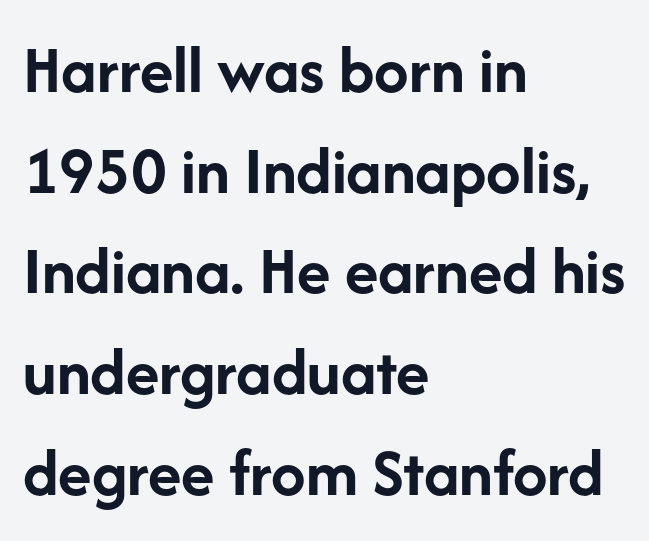
These lines carry a lot of weight — the face is fully bold. The letters stand upright; this is a roman face. Plain, unruled lines of type. Typeset ragged right — the left edge is the straight one. The rendering shows plain stroke endings on the letterforms — a sans-serif design. The letters sit at their default tracking, neither squeezed nor spread.
